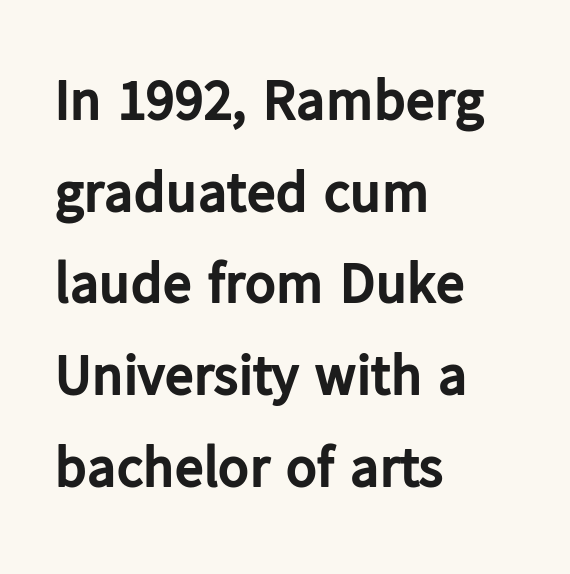
Casual observation: everything's shoved over to the left. Is this a sans? Yes — the strokes have no serifs. Quick note: underline off. A normal amount of white space separates one row of letters from the next. The strokes are fattened all the way to bold. The face used here is proportionally spaced, like ordinary book or web type.
